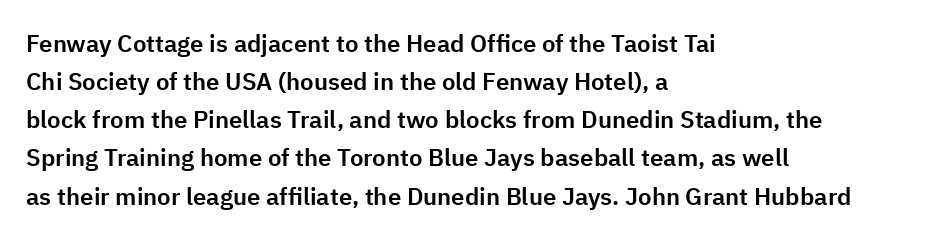
Q: Is the text italic (slanted)? A: No, it is upright.
Q: Is the text underlined? A: No.
Q: How is the paragraph aligned? A: Left-aligned.
Q: Is the spacing between letters normal or unusually wide? A: Normal.
Q: Is the spacing between lines tight, normal or loose? A: Normal.
